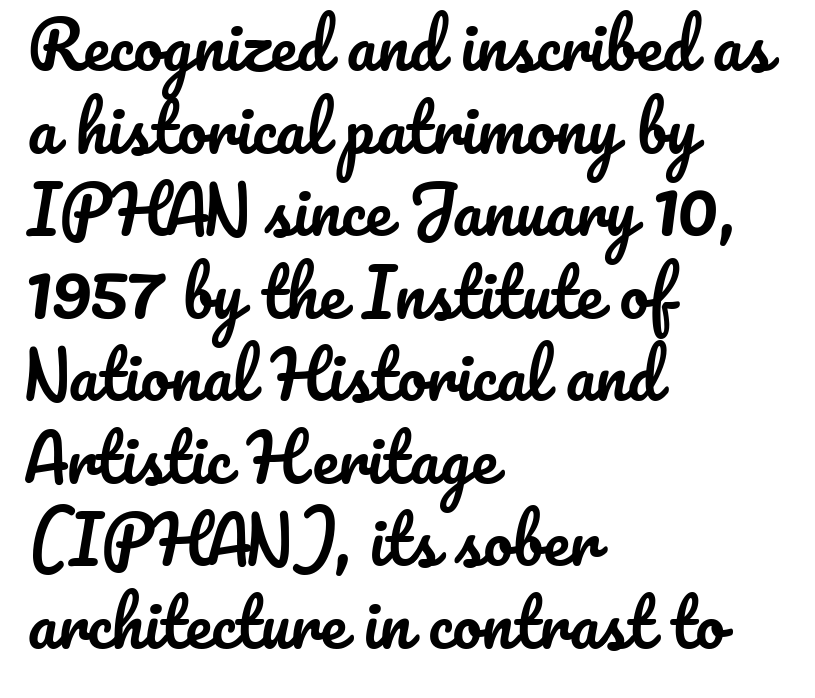
{"width": "normal", "stroke_contrast": "low", "x_height": "small", "monospaced": "no", "underline": "no", "align": "left", "line_spacing": "normal", "line_spacing_ratio": 1.27, "letter_spacing": "normal", "letter_spacing_em": 0.0, "glyph_px": 65}
